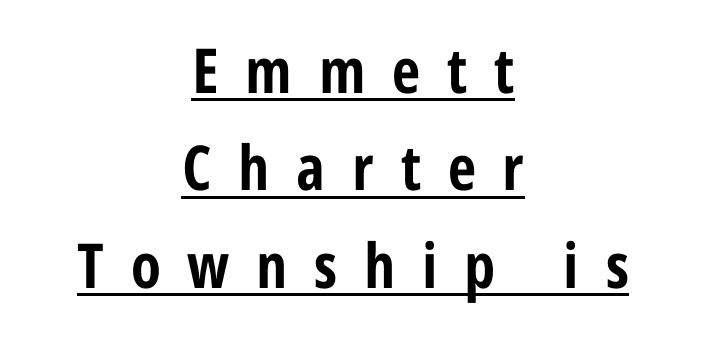
{"serif": "no", "italic": "no", "bold": "yes", "weight": "bold", "width": "condensed", "stroke_contrast": "low", "x_height": "medium", "monospaced": "no", "underline": "yes", "align": "center", "line_spacing": "normal", "line_spacing_ratio": 1.57, "letter_spacing": "wide", "letter_spacing_em": 0.43, "glyph_px": 62}
